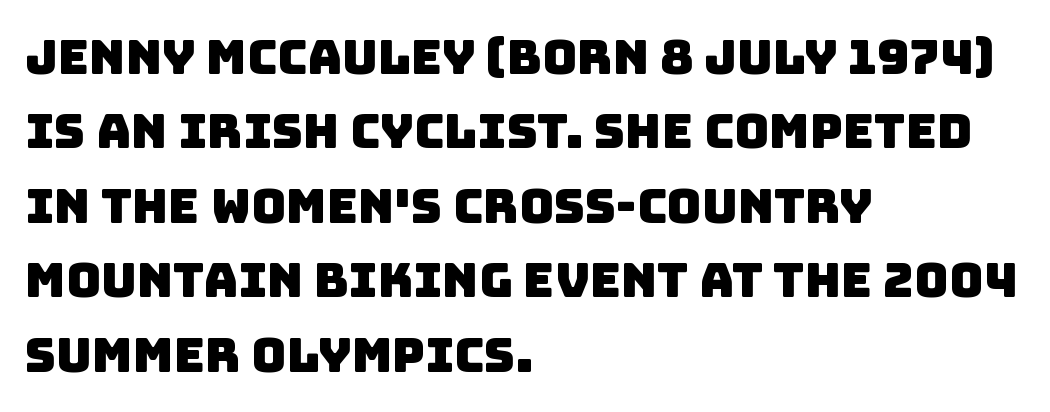
Q: Is the typeface a serif or a sans-serif typeface? A: Sans-serif.
Q: Is the text underlined? A: No.
Q: How is the paragraph aligned? A: Left-aligned.
Q: Is the spacing between letters normal or unusually wide? A: Normal.
Q: Is the spacing between lines tight, normal or loose? A: Normal.
Q: Width (condensed, normal, or wide)? A: Normal.
Q: Stroke contrast? A: Low.
Q: x-height? A: Large.
Q: Monospaced? A: No.
